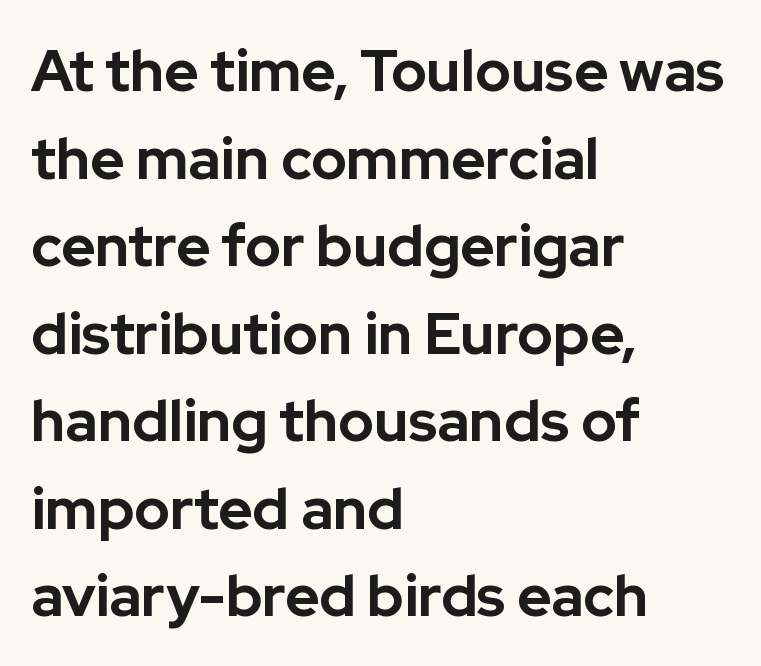
Q: Is the text bold? A: Yes.
Q: Is the text italic (slanted)? A: No, it is upright.
Q: Is the typeface a serif or a sans-serif typeface? A: Sans-serif.
Q: Is the text underlined? A: No.
Q: How is the paragraph aligned? A: Left-aligned.
Q: Is the spacing between letters normal or unusually wide? A: Normal.
Q: Is the spacing between lines tight, normal or loose? A: Normal.
Q: Width (condensed, normal, or wide)? A: Normal.
Q: Stroke contrast? A: Low.
Q: x-height? A: Medium.
Q: Monospaced? A: No.
